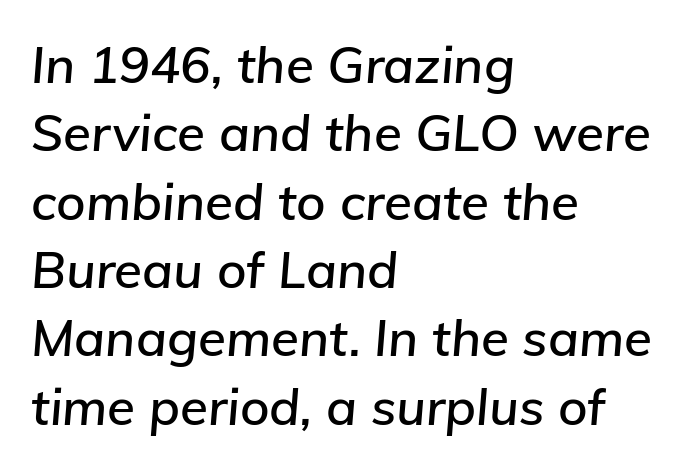
The image shows 51 px text type, italic (leaning right); set left-aligned, normal line spacing (1.34x), normal letter spacing, not underlined; low stroke contrast and a medium x-height.
